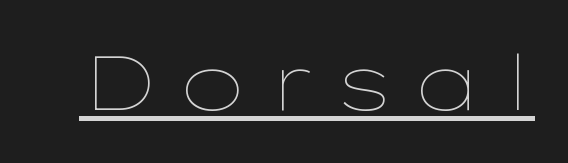
{"italic": "no", "bold": "no", "weight": "thin", "width": "wide", "stroke_contrast": "low", "x_height": "medium", "monospaced": "no", "underline": "yes", "letter_spacing": "wide", "letter_spacing_em": 0.22, "glyph_px": 76}
